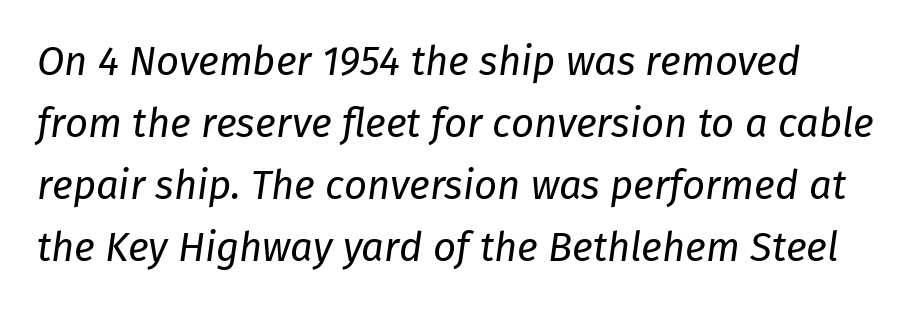
Q: Is the text bold? A: No.
Q: Is the text italic (slanted)? A: Yes, it leans right by about 8 degrees.
Q: Is the text underlined? A: No.
Q: Is the spacing between letters normal or unusually wide? A: Normal.
Q: Is the spacing between lines tight, normal or loose? A: Normal.
Q: Width (condensed, normal, or wide)? A: Normal.
Q: Stroke contrast? A: Low.
Q: x-height? A: Medium.
Q: Monospaced? A: No.
